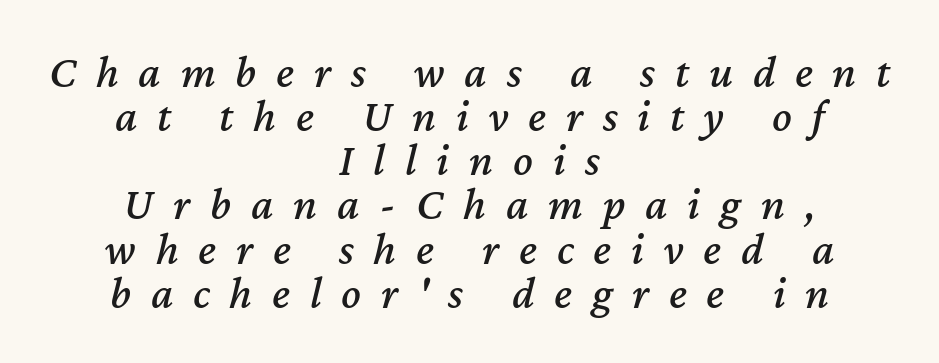
The image shows 46 px text type, italic (leaning right); set centered, tight line spacing (0.96x), unusually wide letter spacing (+0.43 em), not underlined; medium stroke contrast and a medium x-height.
